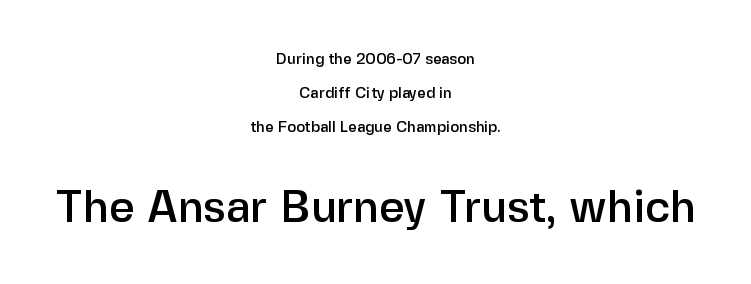
{"serif": "no", "italic": "no", "width": "normal", "stroke_contrast": "low", "x_height": "medium", "monospaced": "no", "underline": "no", "align": "center", "line_spacing": "loose", "line_spacing_ratio": 2.27, "letter_spacing": "normal", "letter_spacing_em": 0.0, "larger_block": "second", "size_ratio": 2.93, "glyph_px": 44}
